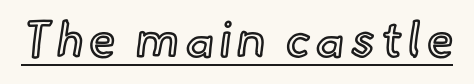
The rendering uses natural spacing where letterforms have individual widths. The passage shown is underscored from start to finish.
